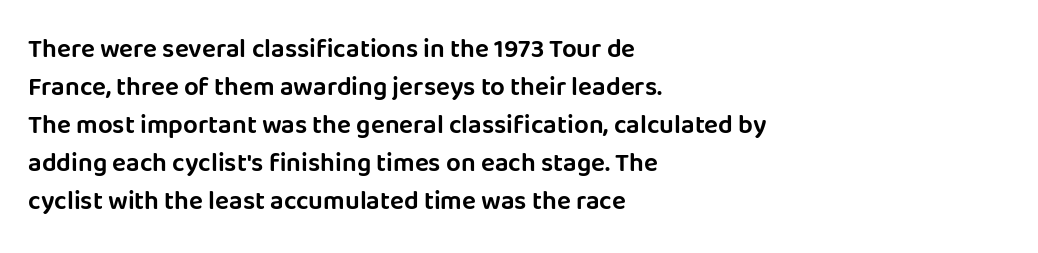
Vertical strokes here are truly vertical. Inter-character spacing is left at the font's built-in metrics. Beneath every word, the page is bare. The typesetter chose a ragged-right arrangement here. Quick note: interline space is typical.
